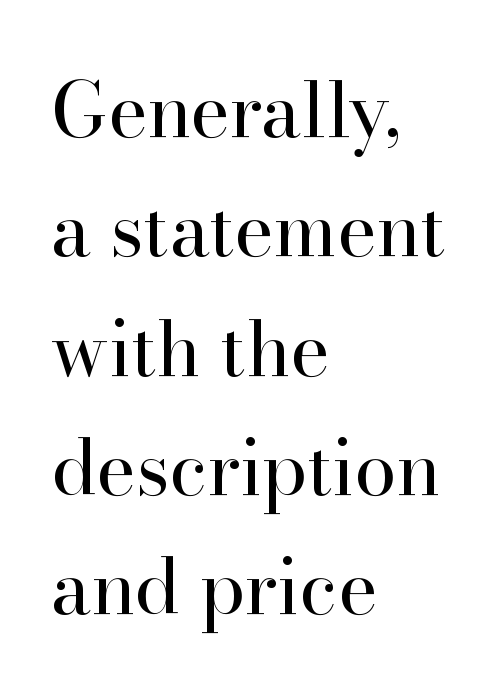
The image shows 76 px regular-weight serif type, upright; set left-aligned, normal line spacing (1.57x), normal letter spacing, not underlined; high stroke contrast and a small x-height.
